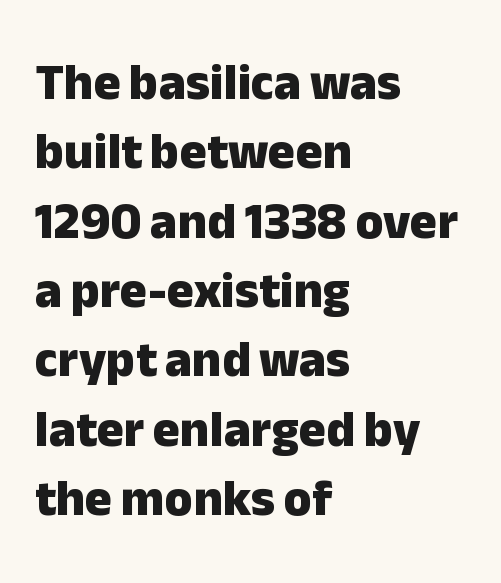
{"serif": "no", "italic": "no", "bold": "yes", "weight": "heavy", "width": "normal", "stroke_contrast": "low", "x_height": "medium", "monospaced": "no", "underline": "no", "align": "left", "line_spacing": "normal", "line_spacing_ratio": 1.36, "letter_spacing": "normal", "letter_spacing_em": 0.0, "glyph_px": 51}
